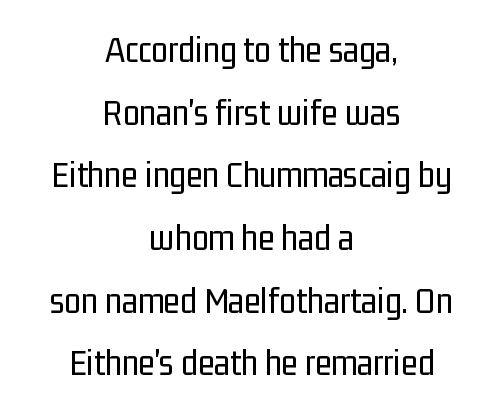
Weight: regular or lighter. This sample has the flowing, uneven cadence of proportional lettering. Students, observe: this is what conventionally led text looks like. Look at the bottom of the vertical strokes: they stop flat, with no serifs.
